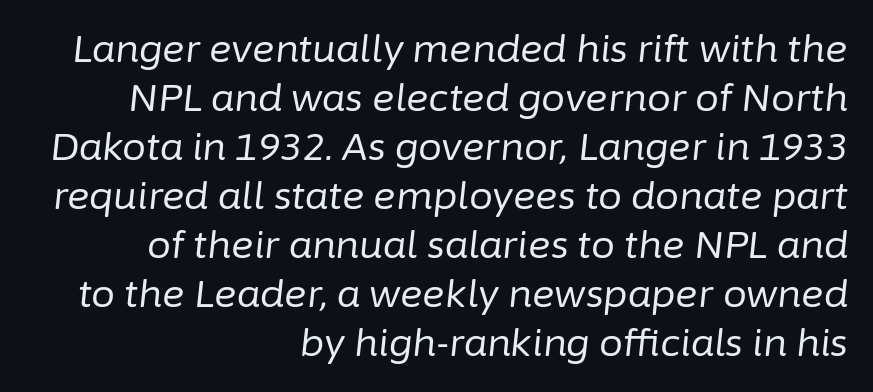
The image shows 38 px regular-weight type, italic (leaning right); set right-aligned, normal line spacing (1.29x), normal letter spacing, not underlined; low stroke contrast and a medium x-height.
